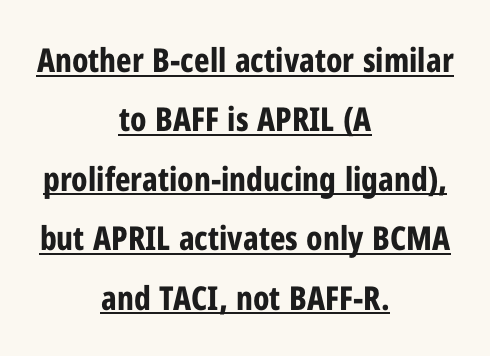
Q: Is the text bold? A: Yes.
Q: Is the text italic (slanted)? A: No, it is upright.
Q: Is the typeface a serif or a sans-serif typeface? A: Sans-serif.
Q: Is the text underlined? A: Yes.
Q: How is the paragraph aligned? A: Centered.
Q: Is the spacing between letters normal or unusually wide? A: Normal.
Q: Width (condensed, normal, or wide)? A: Condensed.
Q: Stroke contrast? A: Low.
Q: x-height? A: Medium.
Q: Monospaced? A: No.
